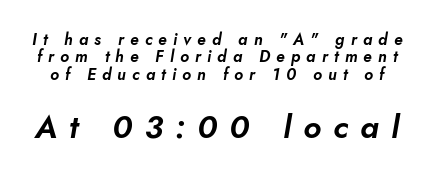
{"italic": "yes", "lean": "right", "slant_degrees": 10, "width": "normal", "stroke_contrast": "low", "x_height": "small", "monospaced": "no", "underline": "no", "line_spacing": "tight", "line_spacing_ratio": 1.08, "letter_spacing": "wide", "letter_spacing_em": 0.38, "larger_block": "second", "size_ratio": 2.0, "glyph_px": 32}
